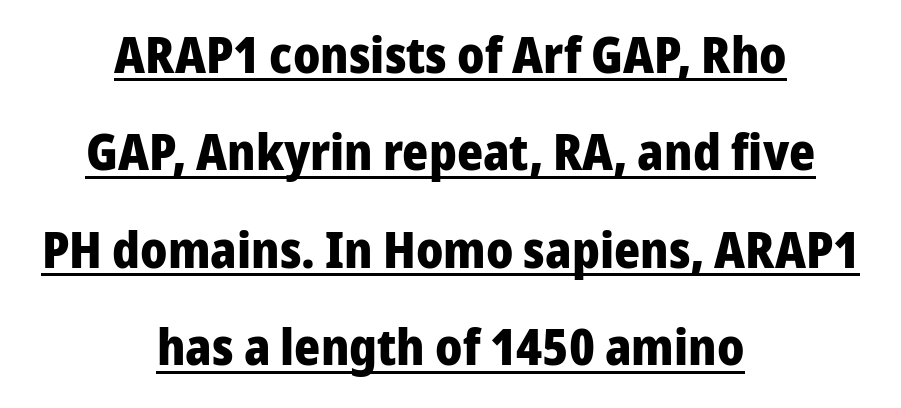
The image shows 50 px heavy sans-serif type, upright; set centered, loose line spacing (1.95x), normal letter spacing, underlined; low stroke contrast and a medium x-height.
